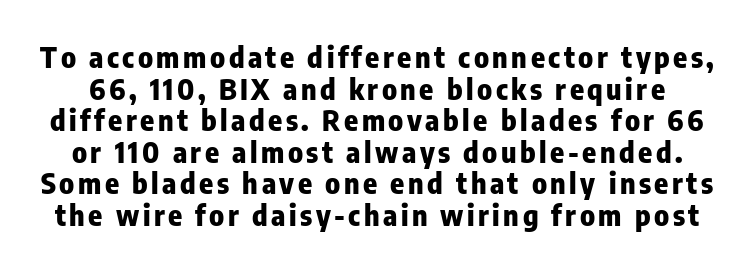
You could not count columns in this text — the font is proportionally spaced. Strokes here are thick enough to call this a true bold. The text was rendered using a sans face with plain stroke endings. In terms of posture, this sample is upright. Decoration check: the copy has no underline. Whoever set this chose condensed vertical rhythm over breathing room.
